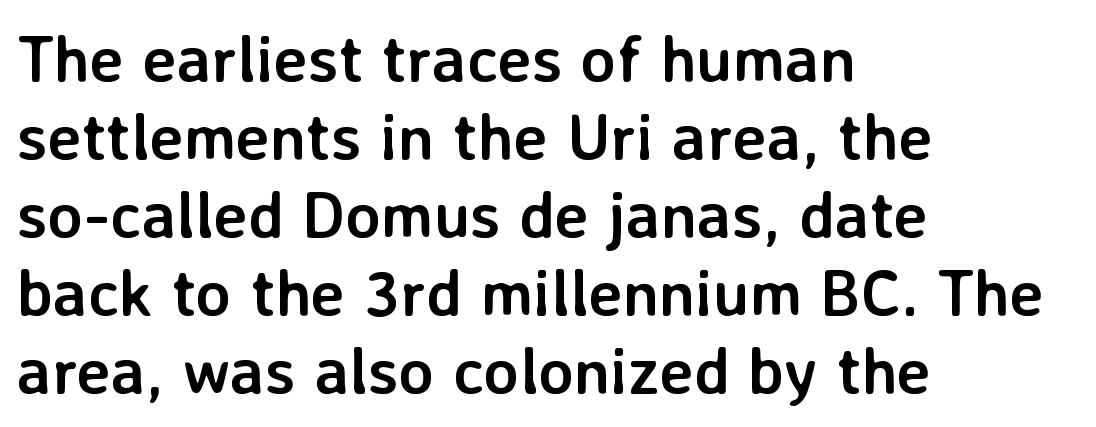
The image shows 65 px semibold sans-serif type, upright; set left-aligned, line spacing 1.2x, normal letter spacing, not underlined; low stroke contrast and a medium x-height.
